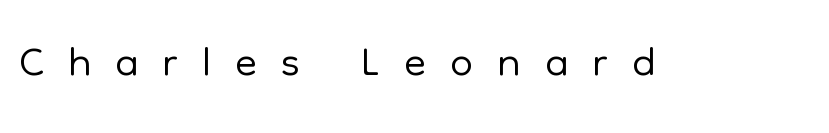
Heft: none added — not bold. When letters stand straight like this, we call the style roman or upright. The face used here is proportionally spaced, like ordinary book or web type. The baseline area is clear. Each word looks stretched out because of the extra space between its letters. Check where the strokes stop: nothing finishes them off — pure sans.
